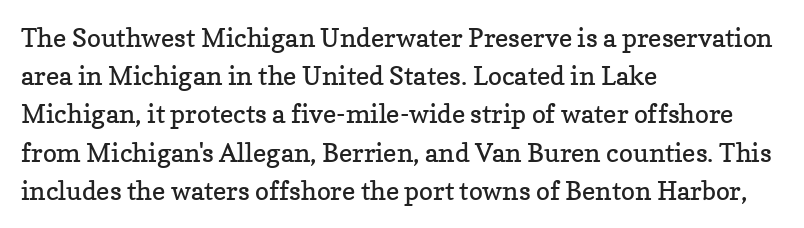
{"italic": "no", "bold": "no", "underline": "no", "align": "left", "line_spacing": "normal", "line_spacing_ratio": 1.47, "letter_spacing": "normal", "letter_spacing_em": 0.0, "glyph_px": 26}
